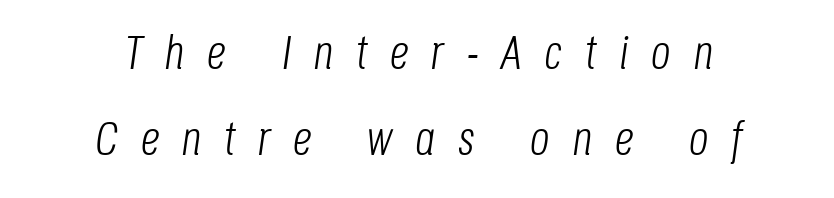
{"italic": "yes", "lean": "right", "slant_degrees": 8, "bold": "no", "weight": "light", "width": "condensed", "stroke_contrast": "low", "x_height": "large", "monospaced": "no", "underline": "no", "align": "center", "line_spacing_ratio": 1.8, "letter_spacing": "wide", "letter_spacing_em": 0.47, "glyph_px": 48}
